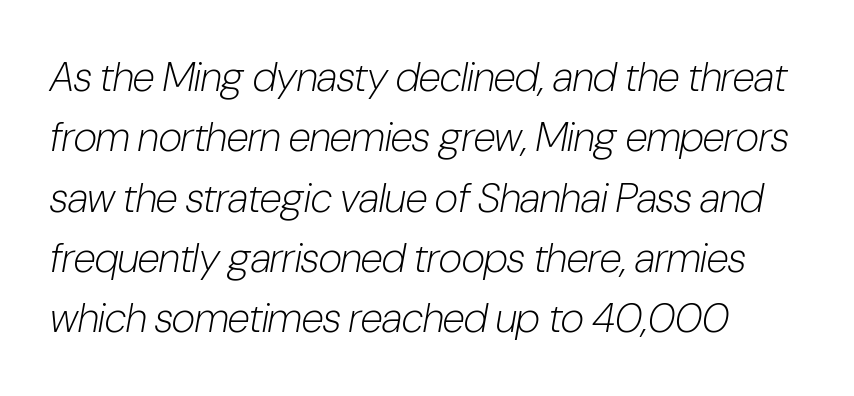
Q: Is the text bold? A: No.
Q: Is the text italic (slanted)? A: Yes, it leans right by about 10 degrees.
Q: Is the text underlined? A: No.
Q: Is the spacing between letters normal or unusually wide? A: Normal.
Q: Is the spacing between lines tight, normal or loose? A: Normal.
Q: Width (condensed, normal, or wide)? A: Condensed.
Q: Stroke contrast? A: Low.
Q: x-height? A: Medium.
Q: Monospaced? A: No.
